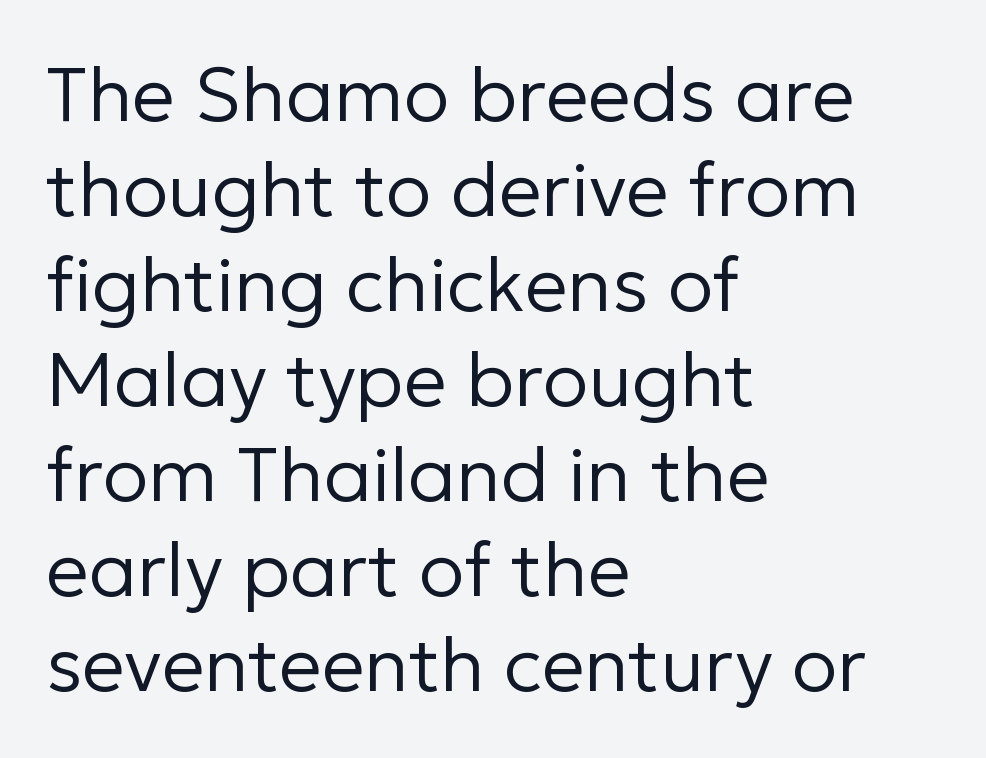
Q: Is the text bold? A: No.
Q: Is the text italic (slanted)? A: No, it is upright.
Q: Is the typeface a serif or a sans-serif typeface? A: Sans-serif.
Q: Is the text underlined? A: No.
Q: How is the paragraph aligned? A: Left-aligned.
Q: Is the spacing between letters normal or unusually wide? A: Normal.
Q: Is the spacing between lines tight, normal or loose? A: Normal.
Q: Width (condensed, normal, or wide)? A: Normal.
Q: Stroke contrast? A: Low.
Q: x-height? A: Medium.
Q: Monospaced? A: No.
